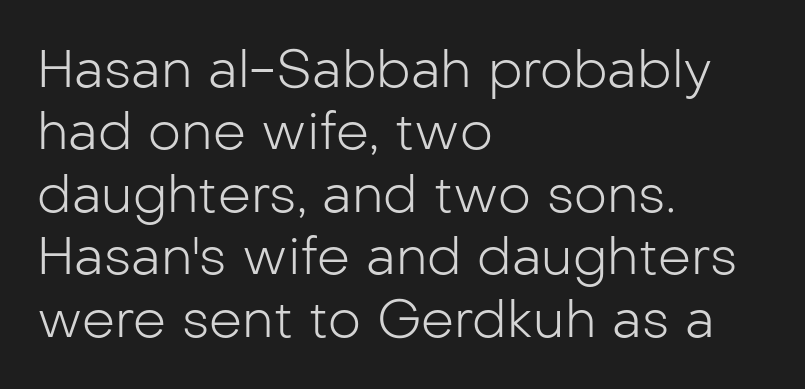
{"serif": "no", "italic": "no", "bold": "no", "weight": "light", "width": "normal", "stroke_contrast": "low", "x_height": "medium", "monospaced": "no", "underline": "no", "align": "left", "line_spacing_ratio": 1.2, "letter_spacing": "normal", "letter_spacing_em": 0.0, "glyph_px": 52}
